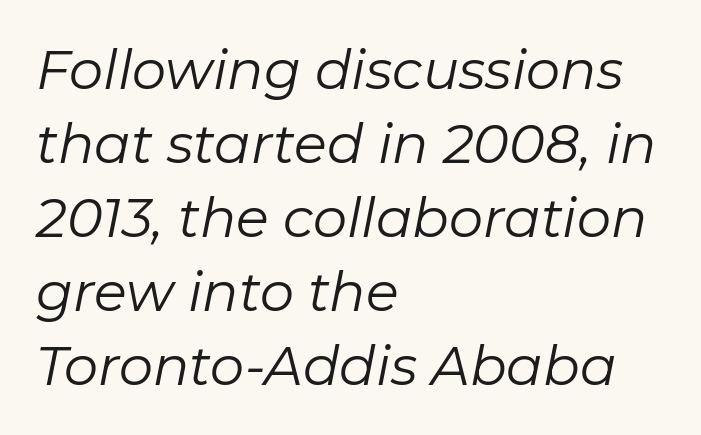
The image shows 54 px regular-weight type, italic (leaning right); set left-aligned, normal line spacing (1.37x), normal letter spacing, not underlined; low stroke contrast and a medium x-height.
